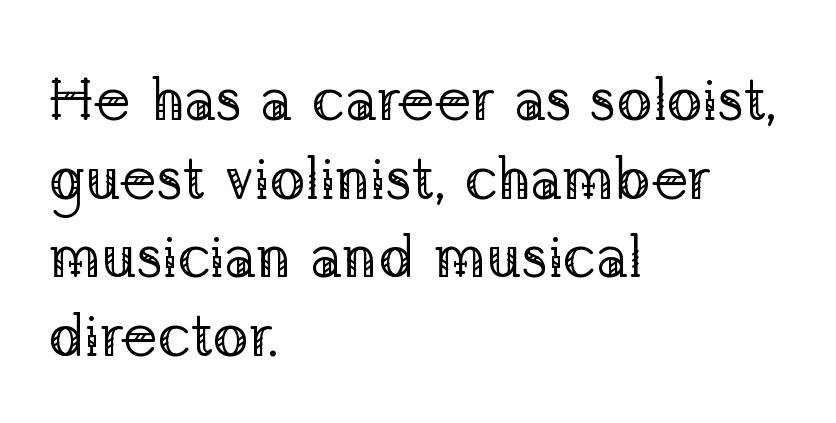
These lines sit exactly where default settings would place them. The designer went with a serif here, giving each stem small feet. These lines stack with their left ends in a neat column. This sample has the flowing, uneven cadence of proportional lettering. Rule under the text: the space is simply empty.
